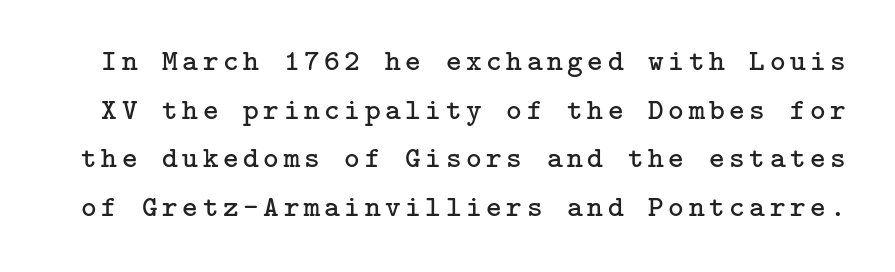
The image shows 30 px regular-weight serif type, upright; set normal line spacing (1.62x), not underlined; low stroke contrast and a medium x-height.
